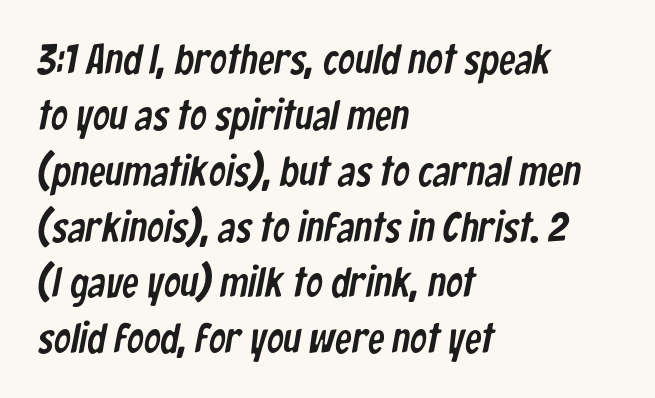
Q: Is the typeface a serif or a sans-serif typeface? A: Sans-serif.
Q: Is the text underlined? A: No.
Q: How is the paragraph aligned? A: Left-aligned.
Q: Is the spacing between letters normal or unusually wide? A: Normal.
Q: Is the spacing between lines tight, normal or loose? A: Normal.
Q: Width (condensed, normal, or wide)? A: Condensed.
Q: Stroke contrast? A: Low.
Q: x-height? A: Medium.
Q: Monospaced? A: No.
